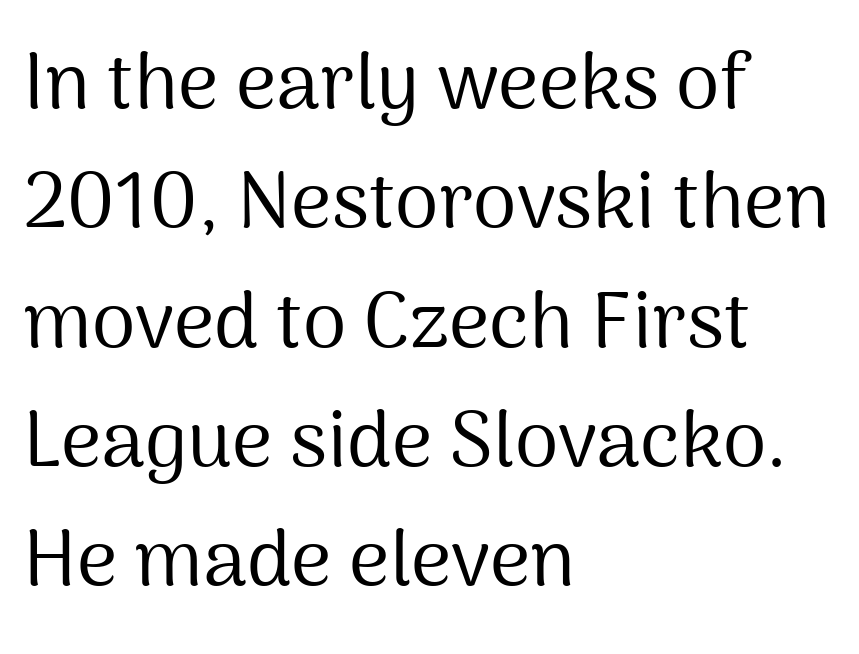
The image shows 79 px regular-weight sans-serif type, upright; set left-aligned, normal line spacing (1.51x), normal letter spacing, not underlined; medium stroke contrast and a medium x-height.
